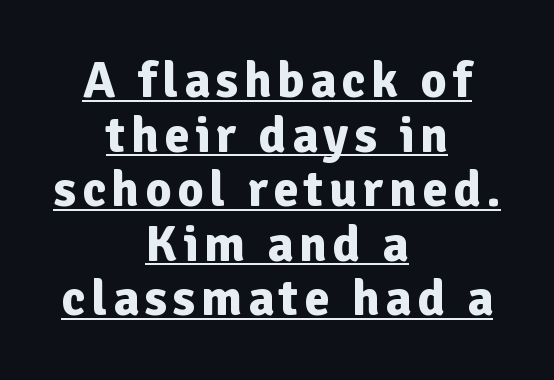
Summary of vertical rhythm: compact, with narrow interline spacing. Posture: upright roman. This is sans-serif lettering, the kind often seen on screens and signage. The compositor balanced each line on the midline. Is this a fixed-width face? No — the glyphs have proportional, varying widths. The passage shown is emphatically bold.
